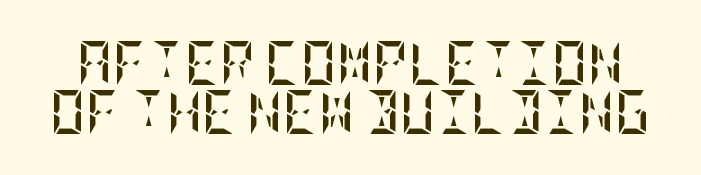
The passage shown stacks its lines with hardly any gap. Do the letters lean? They stand straight. As a designer I'd log this as weight 700, bold. The strip under each line holds only bare page. The passage shown has conventional tracking throughout.
